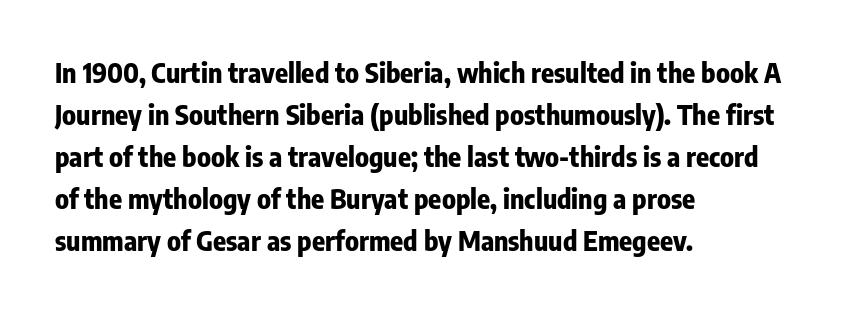
The image shows 27 px bold type, upright; set left-aligned, normal line spacing (1.56x), normal letter spacing, not underlined.
